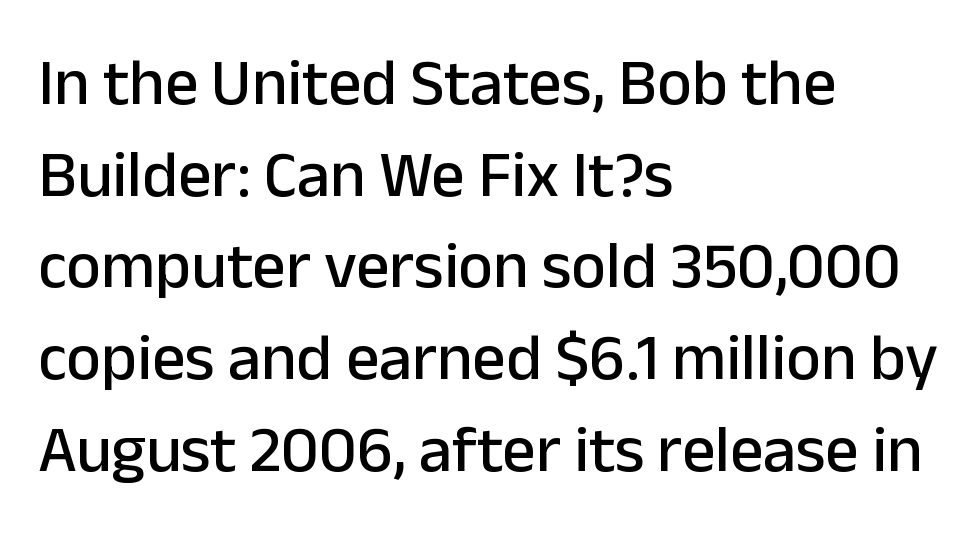
Q: Is the text italic (slanted)? A: No, it is upright.
Q: Is the typeface a serif or a sans-serif typeface? A: Sans-serif.
Q: Is the text underlined? A: No.
Q: How is the paragraph aligned? A: Left-aligned.
Q: Is the spacing between letters normal or unusually wide? A: Normal.
Q: Is the spacing between lines tight, normal or loose? A: Normal.
Q: Width (condensed, normal, or wide)? A: Normal.
Q: Stroke contrast? A: Low.
Q: x-height? A: Medium.
Q: Monospaced? A: No.
